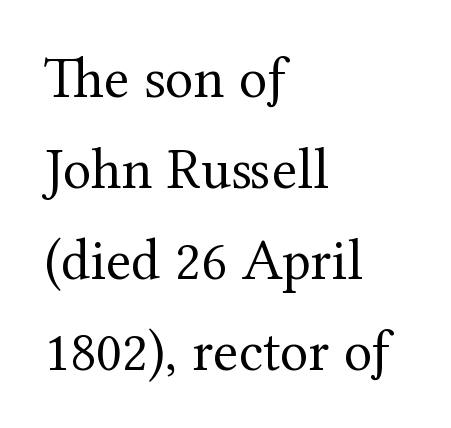
The image shows 59 px regular-weight serif type, upright; set left-aligned, normal line spacing (1.54x), normal letter spacing, not underlined; medium stroke contrast and a medium x-height.
